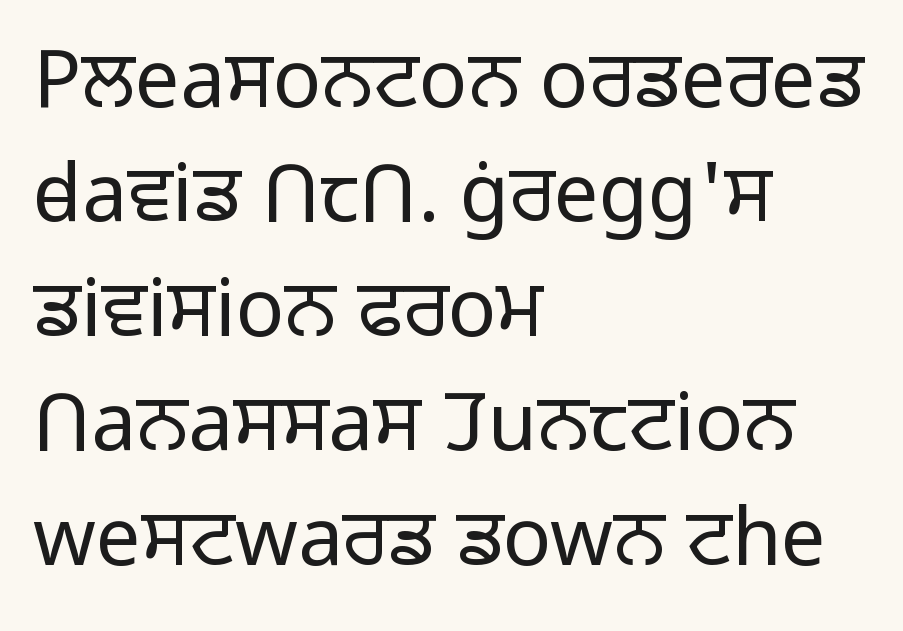
The image shows 80 px light sans-serif type, upright; set left-aligned, normal line spacing (1.43x), normal letter spacing, not underlined; low stroke contrast and a medium x-height.
